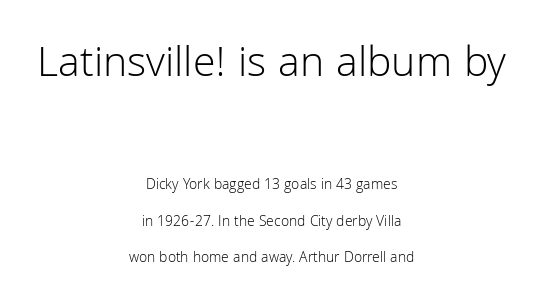
Q: Is the text bold? A: No.
Q: Is the text italic (slanted)? A: No, it is upright.
Q: Is the typeface a serif or a sans-serif typeface? A: Sans-serif.
Q: Is the text underlined? A: No.
Q: How is the paragraph aligned? A: Centered.
Q: Is the spacing between letters normal or unusually wide? A: Normal.
Q: Is the spacing between lines tight, normal or loose? A: Loose.
Q: Which block of text is set in a larger size, the first (top) or the second (bottom)? A: The first (top) one.
Q: Width (condensed, normal, or wide)? A: Normal.
Q: Stroke contrast? A: Low.
Q: x-height? A: Medium.
Q: Monospaced? A: No.
